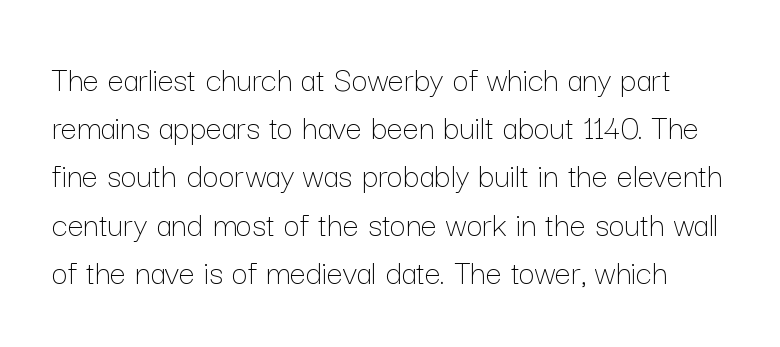
Q: Is the text bold? A: No.
Q: Is the text italic (slanted)? A: No, it is upright.
Q: Is the text underlined? A: No.
Q: Is the spacing between letters normal or unusually wide? A: Normal.
Q: Is the spacing between lines tight, normal or loose? A: Normal.
Q: Width (condensed, normal, or wide)? A: Normal.
Q: Stroke contrast? A: Low.
Q: x-height? A: Medium.
Q: Monospaced? A: No.
